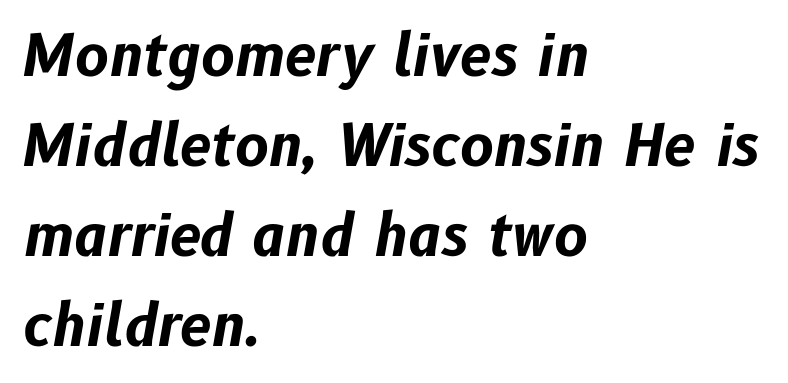
A full-strength bold gives these letters their thick strokes. Just letters on the line, the space beneath them empty. Characters are canted at an angle relative to the baseline's perpendicular. Tracking value appears to be zero — textbook default spacing.
